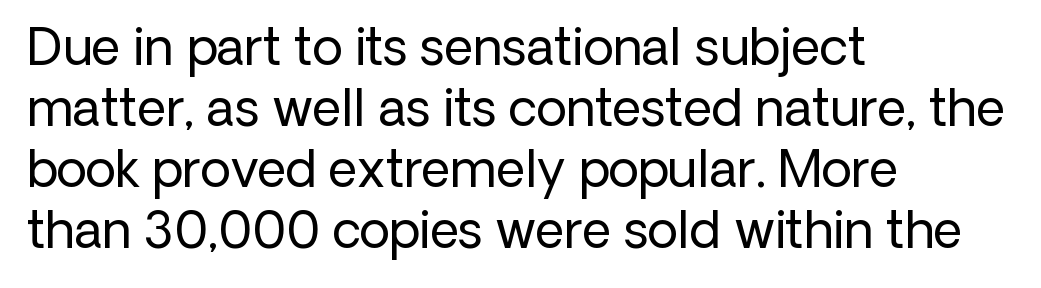
{"serif": "no", "italic": "no", "bold": "no", "weight": "regular", "width": "normal", "stroke_contrast": "low", "x_height": "medium", "monospaced": "no", "underline": "no", "align": "left", "line_spacing_ratio": 1.22, "letter_spacing": "normal", "letter_spacing_em": 0.0, "glyph_px": 50}
